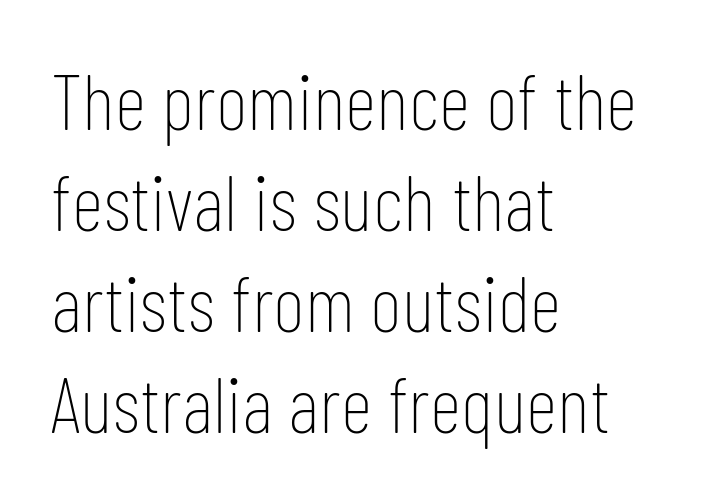
Is this a fixed-width face? No — the glyphs have proportional, varying widths. Has an underline been added? It has not. This sample uses plain, unmodified letter spacing. One-word summary of the alignment: left.
